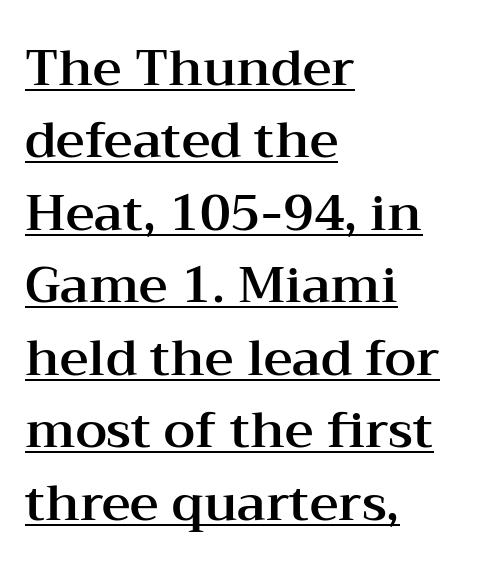
The image shows 50 px wide serif type, upright; set left-aligned, normal line spacing (1.45x), normal letter spacing, underlined; medium stroke contrast and a medium x-height.
